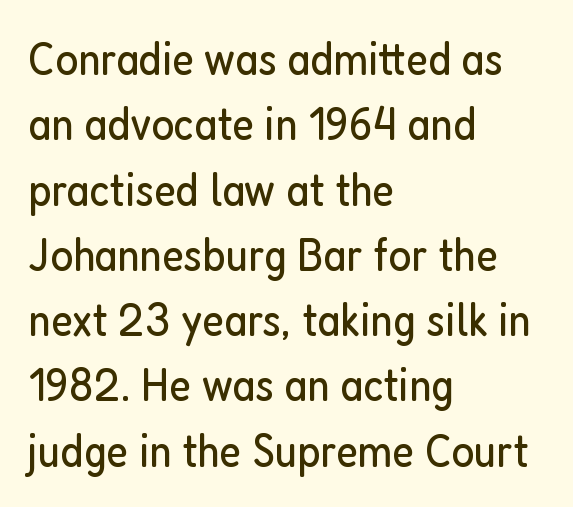
The image shows 48 px regular-weight, condensed sans-serif type, upright; set left-aligned, normal line spacing (1.36x), normal letter spacing, not underlined; low stroke contrast and a medium x-height.
